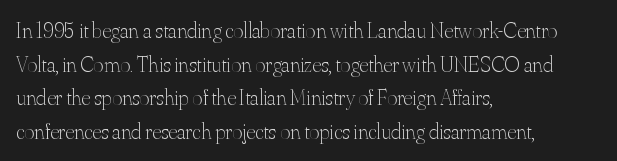
The image shows 22 px text type, upright; set left-aligned, normal line spacing (1.53x), normal letter spacing, not underlined.
